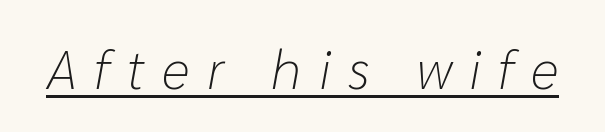
Q: Is the text bold? A: No.
Q: Is the text italic (slanted)? A: Yes, it leans right by about 10 degrees.
Q: Is the text underlined? A: Yes.
Q: Is the spacing between letters normal or unusually wide? A: Unusually wide.
Q: Width (condensed, normal, or wide)? A: Normal.
Q: Stroke contrast? A: Low.
Q: x-height? A: Medium.
Q: Monospaced? A: No.
